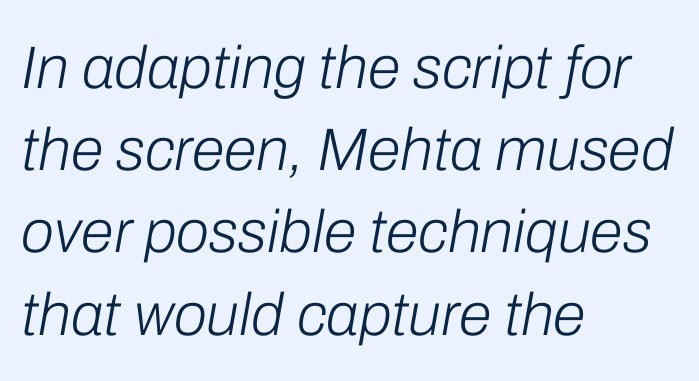
Q: Is the text bold? A: No.
Q: Is the text italic (slanted)? A: Yes, it leans right by about 10 degrees.
Q: Is the text underlined? A: No.
Q: How is the paragraph aligned? A: Left-aligned.
Q: Is the spacing between letters normal or unusually wide? A: Normal.
Q: Is the spacing between lines tight, normal or loose? A: Normal.
Q: Width (condensed, normal, or wide)? A: Normal.
Q: Stroke contrast? A: Low.
Q: x-height? A: Medium.
Q: Monospaced? A: No.
